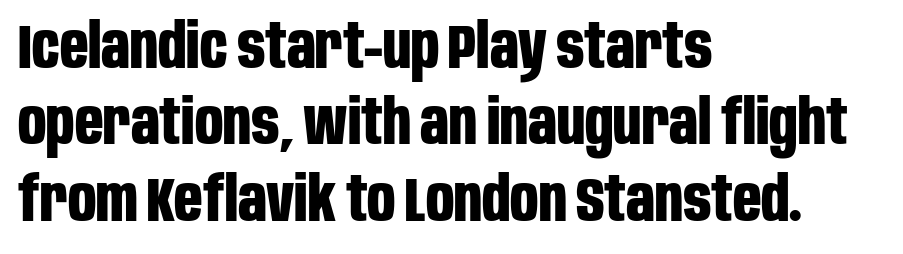
The image shows 62 px bold, condensed sans-serif type, upright; set left-aligned, line spacing 1.23x, normal letter spacing, not underlined; low stroke contrast and a large x-height.
